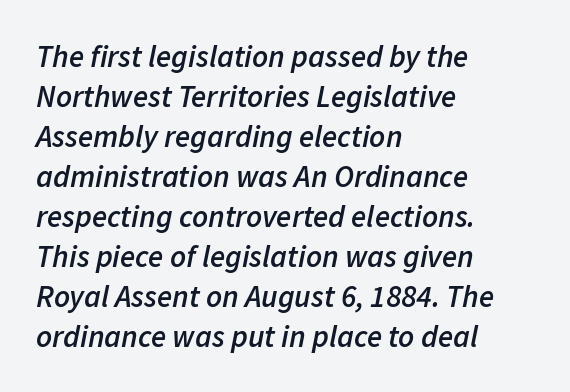
Q: Is the text bold? A: Semi-bold.
Q: Is the text italic (slanted)? A: Yes, it leans right by about 11 degrees.
Q: Is the text underlined? A: No.
Q: How is the paragraph aligned? A: Left-aligned.
Q: Is the spacing between letters normal or unusually wide? A: Normal.
Q: Is the spacing between lines tight, normal or loose? A: Normal.
Q: Width (condensed, normal, or wide)? A: Normal.
Q: Stroke contrast? A: Low.
Q: x-height? A: Medium.
Q: Monospaced? A: No.
